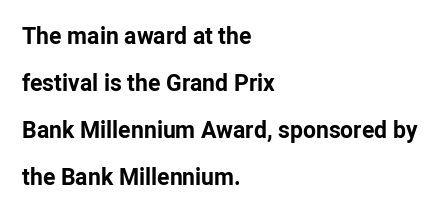
Q: Is the text bold? A: Yes.
Q: Is the text italic (slanted)? A: No, it is upright.
Q: Is the text underlined? A: No.
Q: How is the paragraph aligned? A: Left-aligned.
Q: Is the spacing between letters normal or unusually wide? A: Normal.
Q: Is the spacing between lines tight, normal or loose? A: Loose.
